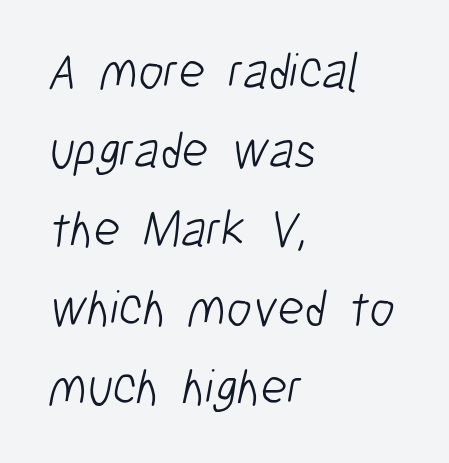
Q: Is the text bold? A: No.
Q: Is the typeface a serif or a sans-serif typeface? A: Sans-serif.
Q: Is the text underlined? A: No.
Q: How is the paragraph aligned? A: Left-aligned.
Q: Is the spacing between letters normal or unusually wide? A: Normal.
Q: Is the spacing between lines tight, normal or loose? A: Normal.
Q: Width (condensed, normal, or wide)? A: Condensed.
Q: Stroke contrast? A: Low.
Q: x-height? A: Medium.
Q: Monospaced? A: No.
